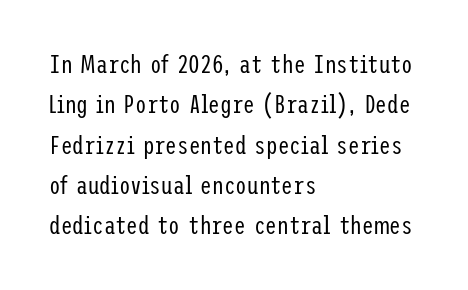
{"italic": "no", "bold": "no", "underline": "no", "align": "left", "line_spacing": "normal", "line_spacing_ratio": 1.55, "letter_spacing": "normal", "letter_spacing_em": 0.0, "glyph_px": 26}
